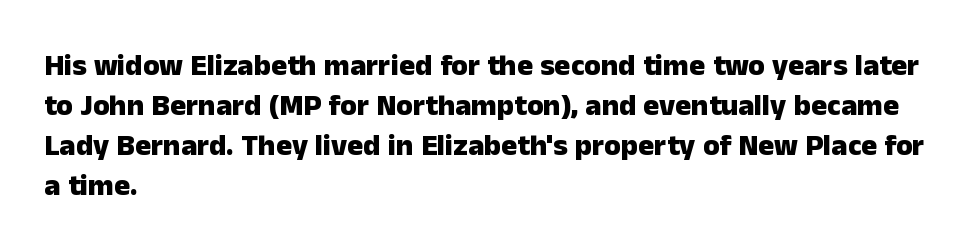
The image shows 30 px heavy sans-serif type, upright; set left-aligned, normal line spacing (1.33x), normal letter spacing, not underlined; low stroke contrast and a medium x-height.
